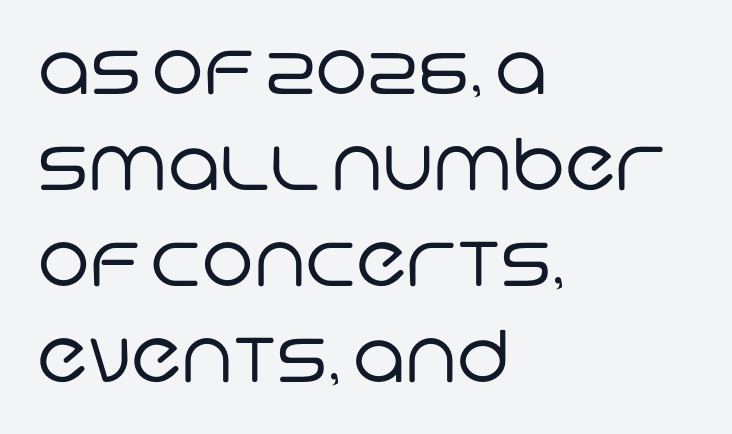
{"serif": "no", "bold": "no", "weight": "regular", "width": "normal", "stroke_contrast": "low", "x_height": "large", "monospaced": "no", "underline": "no", "align": "left", "line_spacing": "normal", "line_spacing_ratio": 1.35, "letter_spacing": "normal", "letter_spacing_em": 0.0, "glyph_px": 71}
